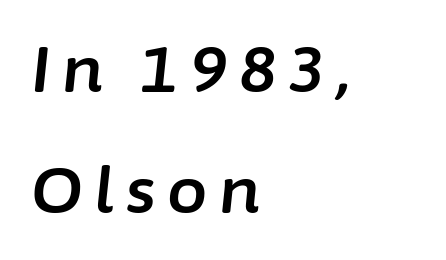
Alignment: flush left. Each letter keeps its own natural width here, so spacing adapts to shape. The font's italic variant was chosen for this text. Type without underlining.
